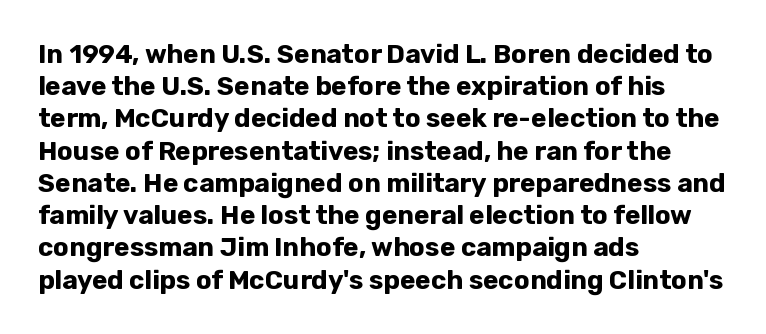
The image shows 26 px bold type, upright; set left-aligned, line spacing 1.24x, normal letter spacing, not underlined.
